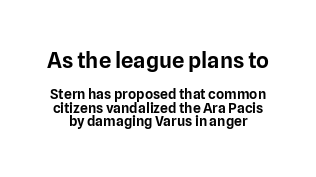
{"italic": "no", "underline": "no", "line_spacing": "tight", "line_spacing_ratio": 0.97, "letter_spacing": "normal", "letter_spacing_em": 0.0, "larger_block": "first", "size_ratio": 1.57, "glyph_px": 22}
